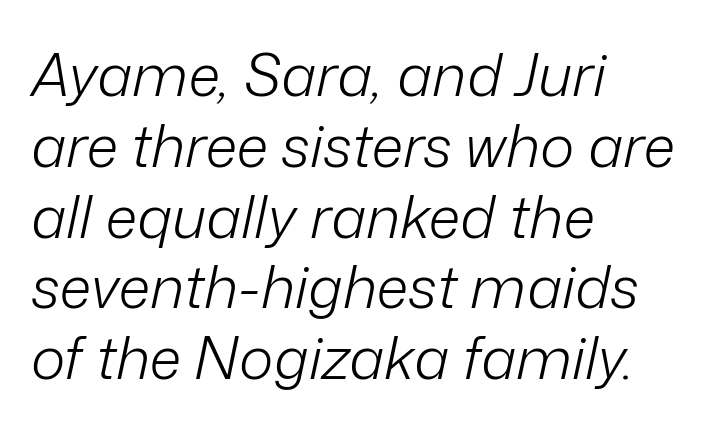
The glyphs are unaccompanied by any horizontal stroke below them. Heaviness? Minimal to ordinary, like unemphasized prose. This sample has the flowing, uneven cadence of proportional lettering. The face used here is rendered with its standard letterfit. Line beginnings align vertically; line endings do not. This sample uses an oblique cut, with every glyph tilted off the vertical.
